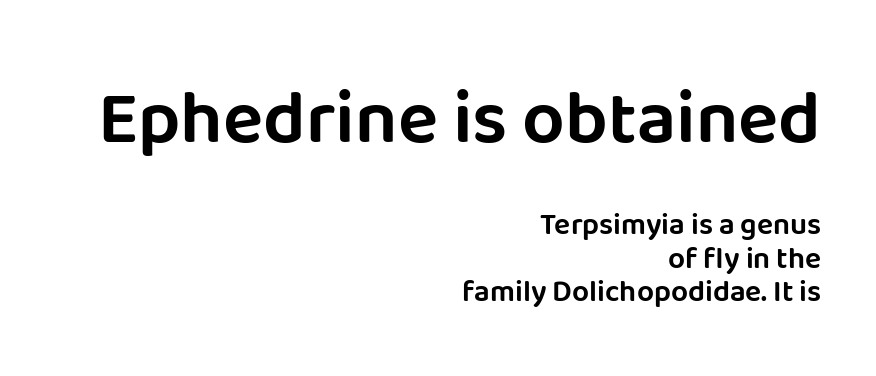
Q: Is the text italic (slanted)? A: No, it is upright.
Q: Is the typeface a serif or a sans-serif typeface? A: Sans-serif.
Q: Is the text underlined? A: No.
Q: How is the paragraph aligned? A: Right-aligned.
Q: Is the spacing between letters normal or unusually wide? A: Normal.
Q: Is the spacing between lines tight, normal or loose? A: Tight.
Q: Which block of text is set in a larger size, the first (top) or the second (bottom)? A: The first (top) one.
Q: Width (condensed, normal, or wide)? A: Normal.
Q: Stroke contrast? A: Low.
Q: x-height? A: Large.
Q: Monospaced? A: No.
